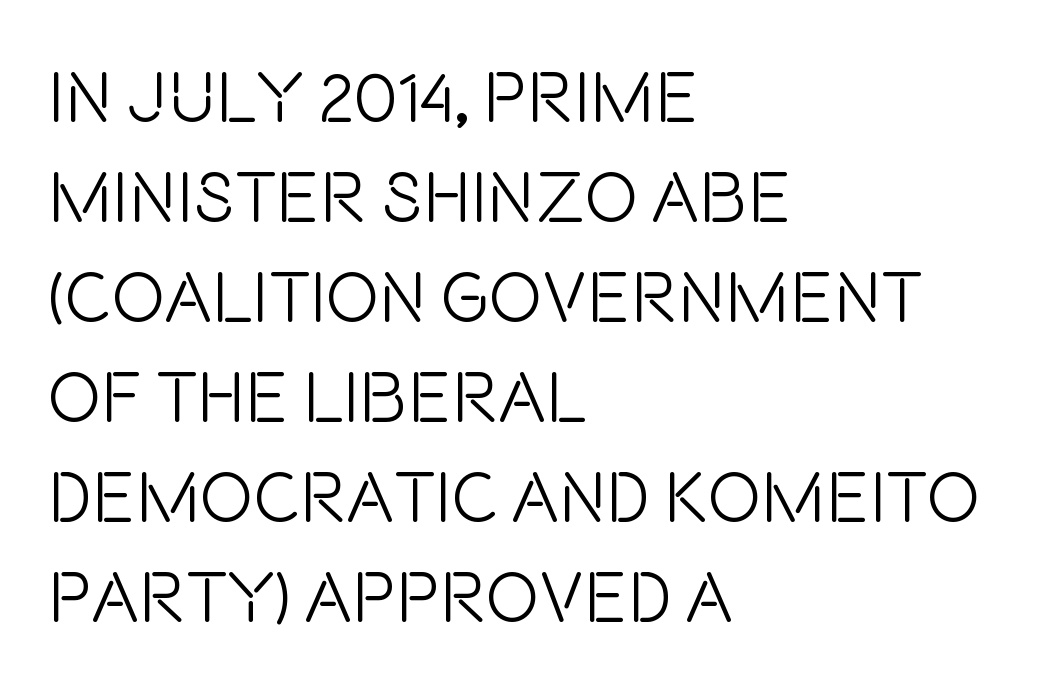
Q: Is the text bold? A: No.
Q: Is the text italic (slanted)? A: No, it is upright.
Q: Is the typeface a serif or a sans-serif typeface? A: Sans-serif.
Q: Is the text underlined? A: No.
Q: How is the paragraph aligned? A: Left-aligned.
Q: Is the spacing between letters normal or unusually wide? A: Normal.
Q: Is the spacing between lines tight, normal or loose? A: Normal.
Q: Width (condensed, normal, or wide)? A: Condensed.
Q: Stroke contrast? A: Low.
Q: x-height? A: Large.
Q: Monospaced? A: No.
